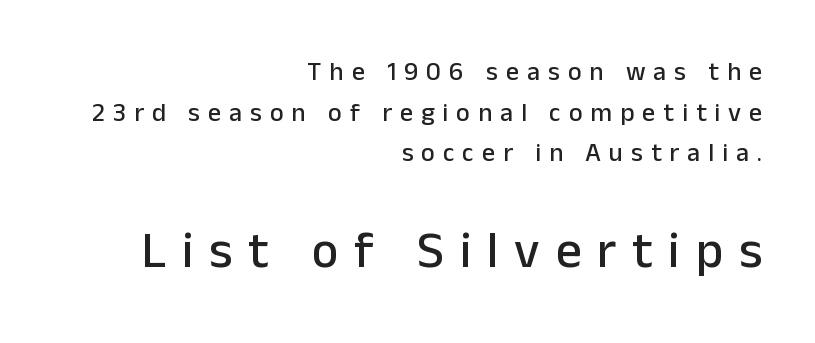
Every character sits straight up, as roman type does. The designer left line spacing at the default. Top chunk: small. Bottom chunk: large. Rule under the text: the space is simply empty.
